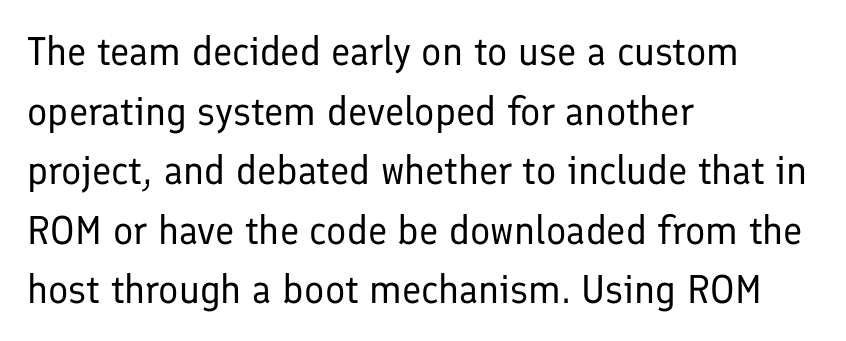
{"serif": "no", "italic": "no", "bold": "no", "weight": "regular", "width": "normal", "stroke_contrast": "low", "x_height": "medium", "monospaced": "no", "underline": "no", "align": "left", "line_spacing": "normal", "line_spacing_ratio": 1.49, "letter_spacing": "normal", "letter_spacing_em": 0.0, "glyph_px": 40}
